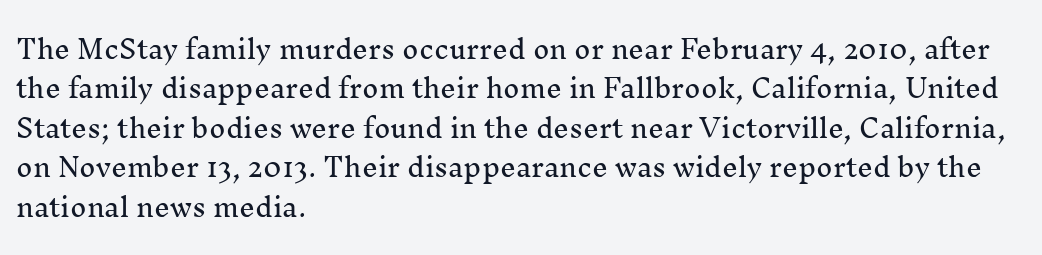
The setting favours the left margin, as ordinary paragraphs usually do. Is there any slant? The stems are plumb. A bare baseline throughout the passage. The letterforms sit shoulder to shoulder at normal distance. These lines sit exactly where default settings would place them.
